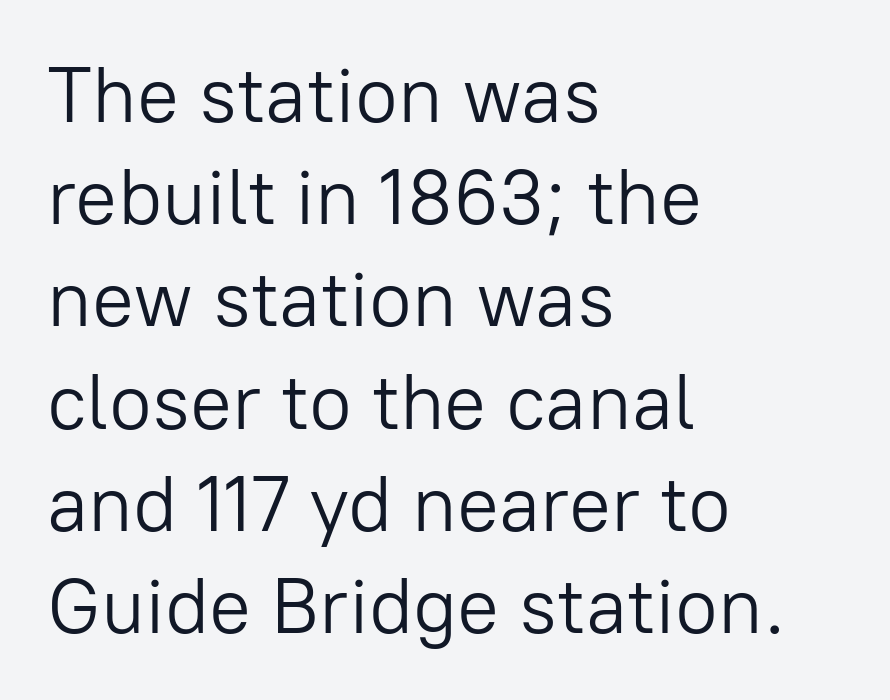
The image shows 78 px light sans-serif type, upright; set left-aligned, normal line spacing (1.31x), normal letter spacing, not underlined; low stroke contrast and a medium x-height.
